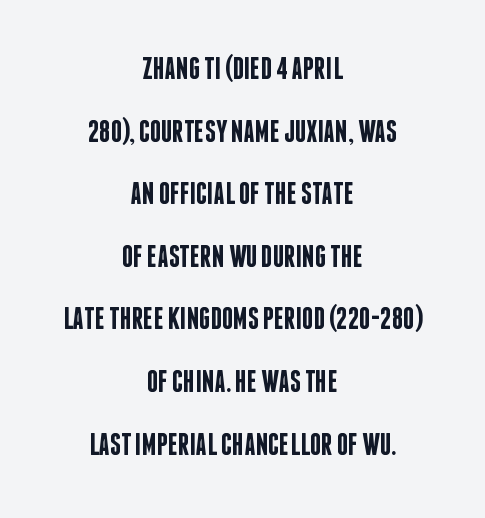
{"serif": "no", "italic": "no", "bold": "semi", "weight": "semibold", "width": "condensed", "stroke_contrast": "low", "x_height": "large", "monospaced": "no", "underline": "no", "align": "center", "line_spacing": "loose", "line_spacing_ratio": 2.02, "letter_spacing": "normal", "letter_spacing_em": 0.0, "glyph_px": 31}
